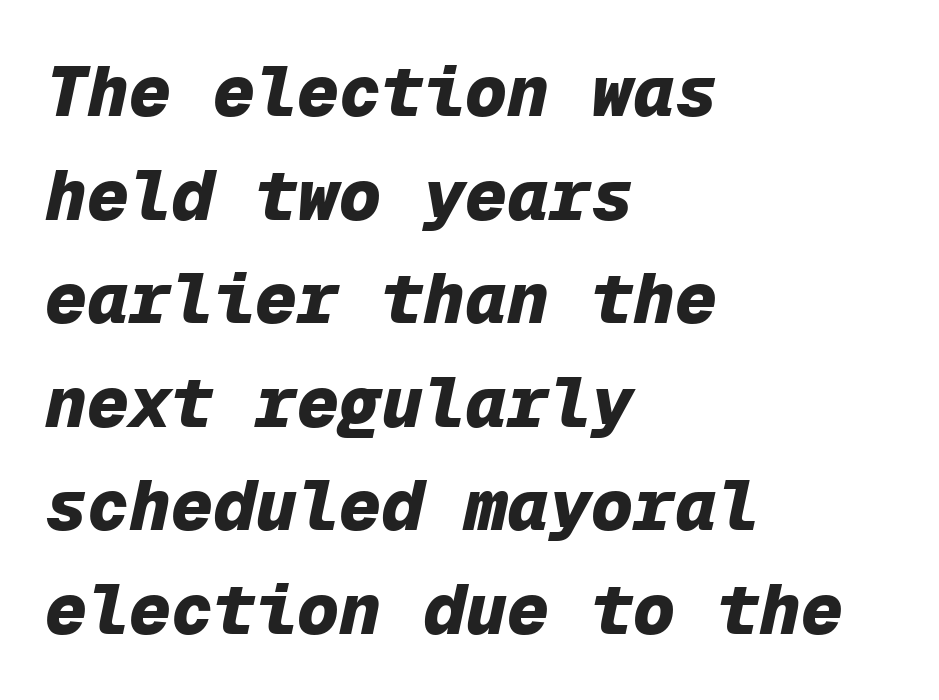
The image shows 70 px heavy type, italic (leaning right), monospaced; set left-aligned, normal line spacing (1.48x), normal letter spacing, not underlined; low stroke contrast and a medium x-height.
